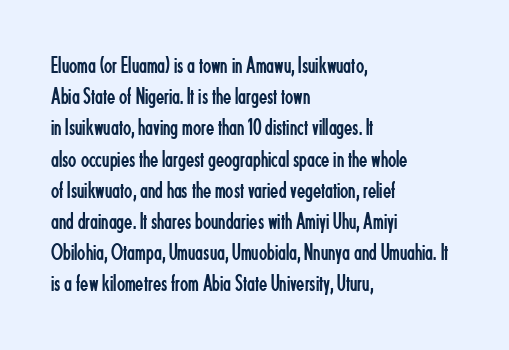
{"italic": "no", "bold": "no", "underline": "no", "align": "left", "line_spacing": "normal", "line_spacing_ratio": 1.3, "letter_spacing": "normal", "letter_spacing_em": 0.0, "glyph_px": 24}
